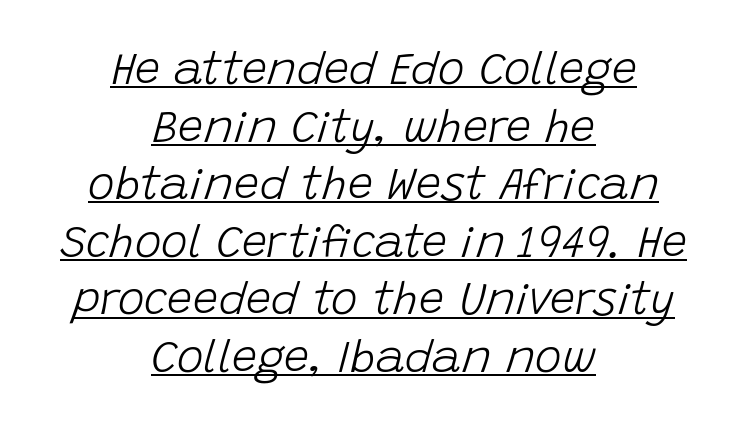
The leading is moderate, giving the passage an even texture. These lines are centered, leaving both edges ragged. Nothing unusual about the tracking: characters are spaced as the font intends. Stem width sits at or under what a default text font uses. Each letter keeps its own natural width here, so spacing adapts to shape.
